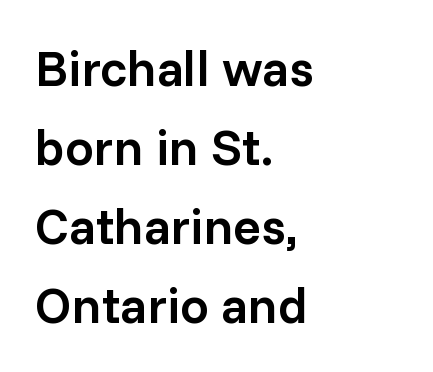
The image shows 51 px semibold sans-serif type, upright; set left-aligned, normal line spacing (1.55x), normal letter spacing, not underlined; low stroke contrast and a medium x-height.
